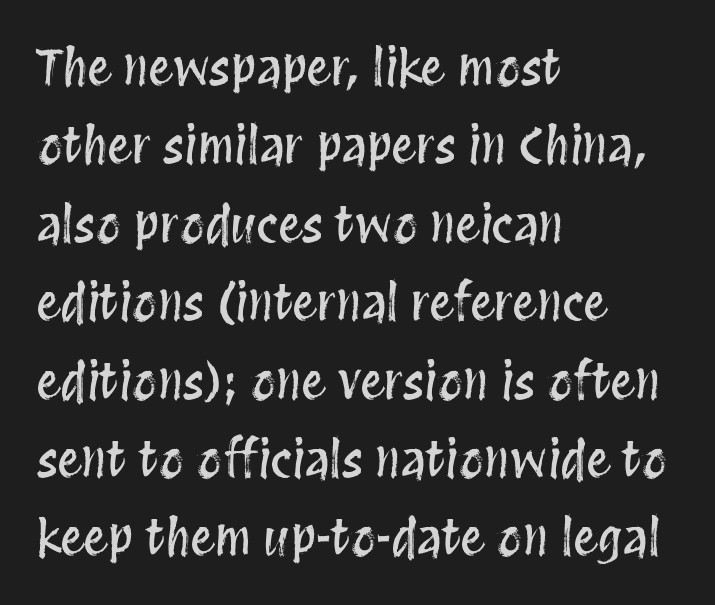
This rendering leaves character spacing at its baseline value. This sample has the flowing, uneven cadence of proportional lettering. A normal amount of white space separates one row of letters from the next. Plain, unruled lines of type. The text block is weighted toward the left margin, trailing off unevenly rightward.
